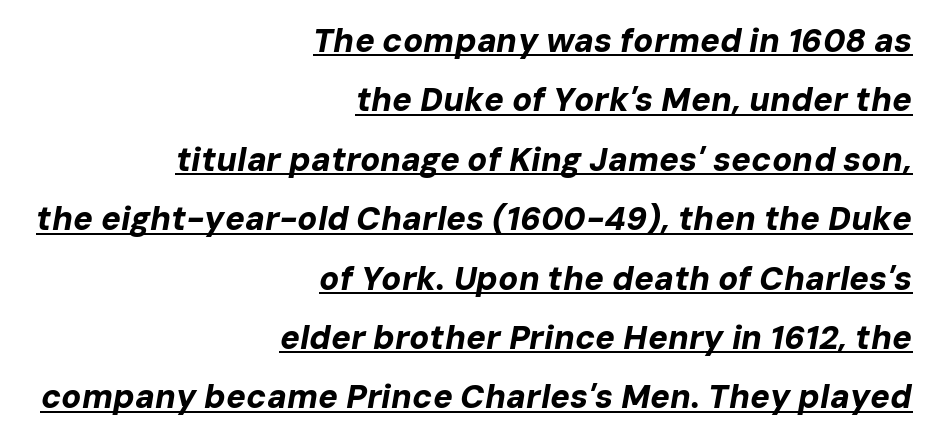
{"italic": "yes", "lean": "right", "slant_degrees": 10, "bold": "yes", "weight": "bold", "width": "normal", "stroke_contrast": "low", "x_height": "medium", "monospaced": "no", "underline": "yes", "align": "right", "line_spacing_ratio": 1.8, "letter_spacing": "normal", "letter_spacing_em": 0.0, "glyph_px": 33}
